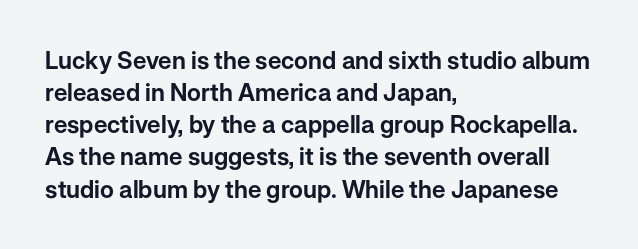
The image shows 24 px text type, upright; set left-aligned, normal line spacing (1.34x), normal letter spacing, not underlined.
